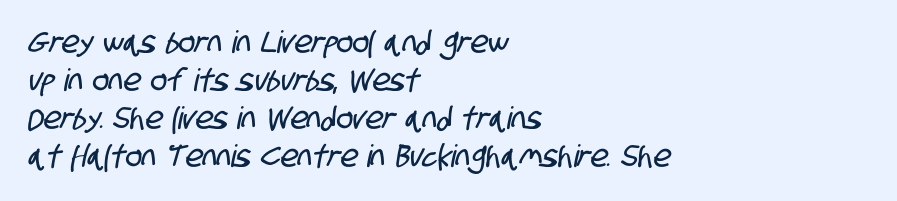
The face used here is a sans, in the tradition of grotesques and geometrics. These lines are rendered in a variable-pitch font. Horizontally, the lines are justified to the leading edge only. Underlining? Definitely not there. The passage shown has conventional tracking throughout.
